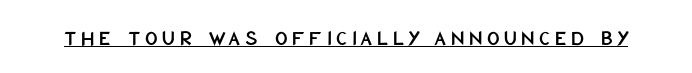
{"italic": "no", "underline": "yes", "letter_spacing": "wide", "letter_spacing_em": 0.2, "glyph_px": 22}
